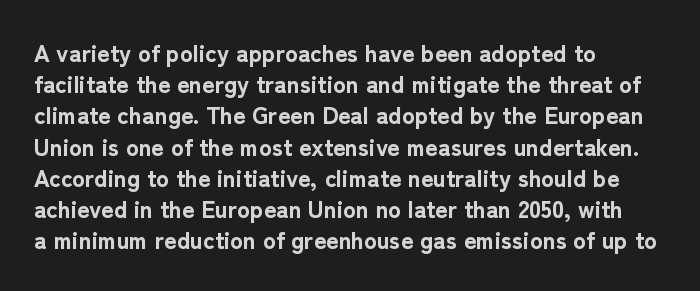
Q: Is the text bold? A: Yes.
Q: Is the text italic (slanted)? A: No, it is upright.
Q: Is the text underlined? A: No.
Q: How is the paragraph aligned? A: Left-aligned.
Q: Is the spacing between letters normal or unusually wide? A: Normal.
Q: Is the spacing between lines tight, normal or loose? A: Normal.
